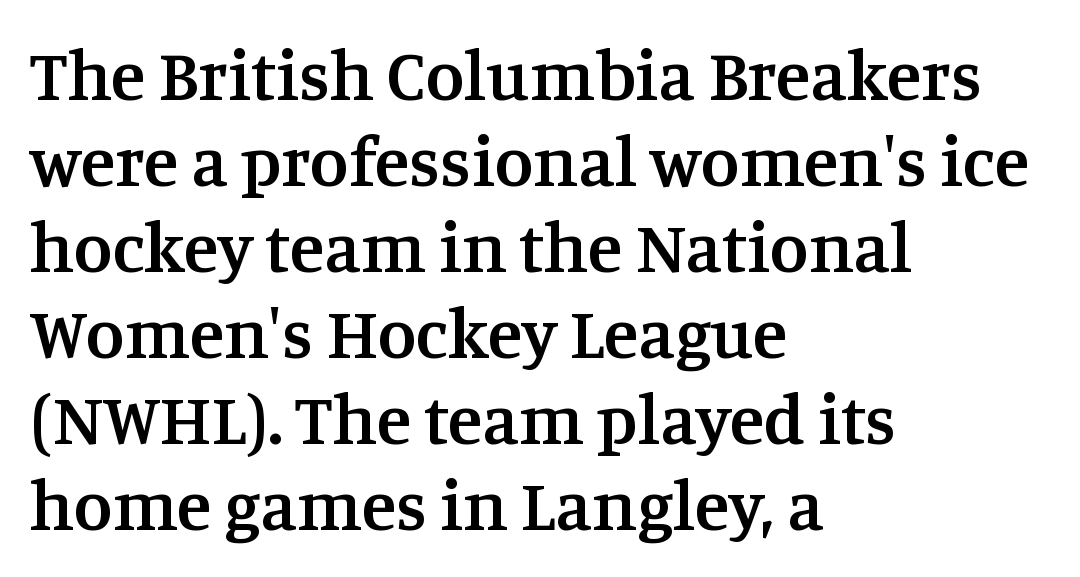
Q: Is the text bold? A: Semi-bold.
Q: Is the text italic (slanted)? A: No, it is upright.
Q: Is the typeface a serif or a sans-serif typeface? A: Serif.
Q: Is the text underlined? A: No.
Q: How is the paragraph aligned? A: Left-aligned.
Q: Is the spacing between letters normal or unusually wide? A: Normal.
Q: Width (condensed, normal, or wide)? A: Normal.
Q: Stroke contrast? A: Medium.
Q: x-height? A: Large.
Q: Monospaced? A: No.
